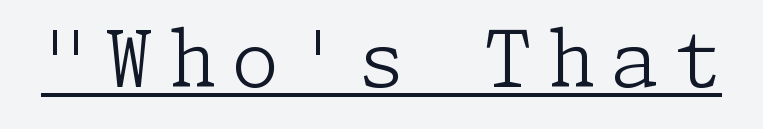
{"serif": "yes", "italic": "no", "bold": "no", "weight": "light", "width": "normal", "stroke_contrast": "low", "x_height": "medium", "underline": "yes", "glyph_px": 78}
